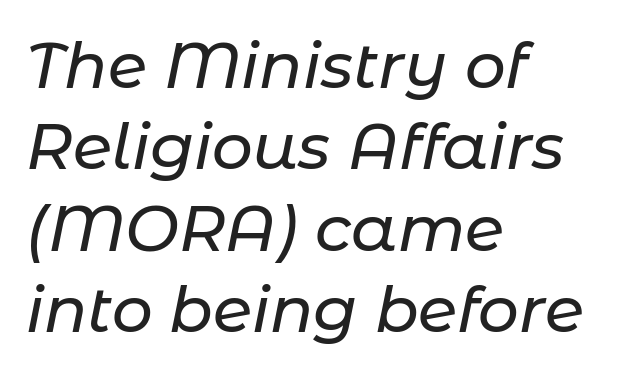
The image shows 64 px text type, italic (leaning right); set left-aligned, normal line spacing (1.27x), normal letter spacing, not underlined; low stroke contrast and a medium x-height.
